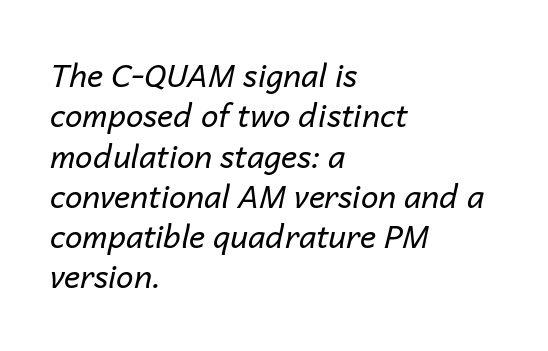
{"italic": "yes", "lean": "right", "slant_degrees": 14, "bold": "no", "weight": "regular", "width": "normal", "stroke_contrast": "low", "x_height": "medium", "monospaced": "no", "underline": "no", "align": "left", "line_spacing": "normal", "line_spacing_ratio": 1.3, "letter_spacing": "normal", "letter_spacing_em": 0.0, "glyph_px": 31}
